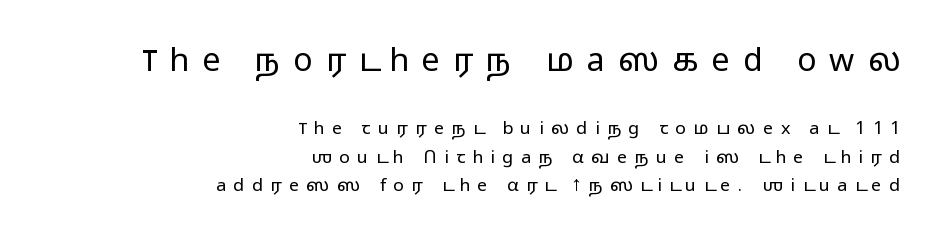
{"serif": "no", "italic": "no", "bold": "no", "weight": "light", "width": "wide", "stroke_contrast": "low", "x_height": "medium", "monospaced": "no", "underline": "no", "align": "right", "line_spacing": "normal", "line_spacing_ratio": 1.58, "letter_spacing": "wide", "letter_spacing_em": 0.41, "larger_block": "first", "size_ratio": 1.78, "glyph_px": 32}
